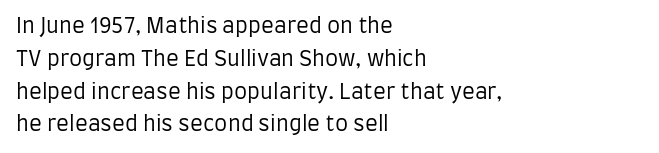
The image shows 21 px text type, upright; set left-aligned, normal line spacing (1.56x), normal letter spacing, not underlined.
